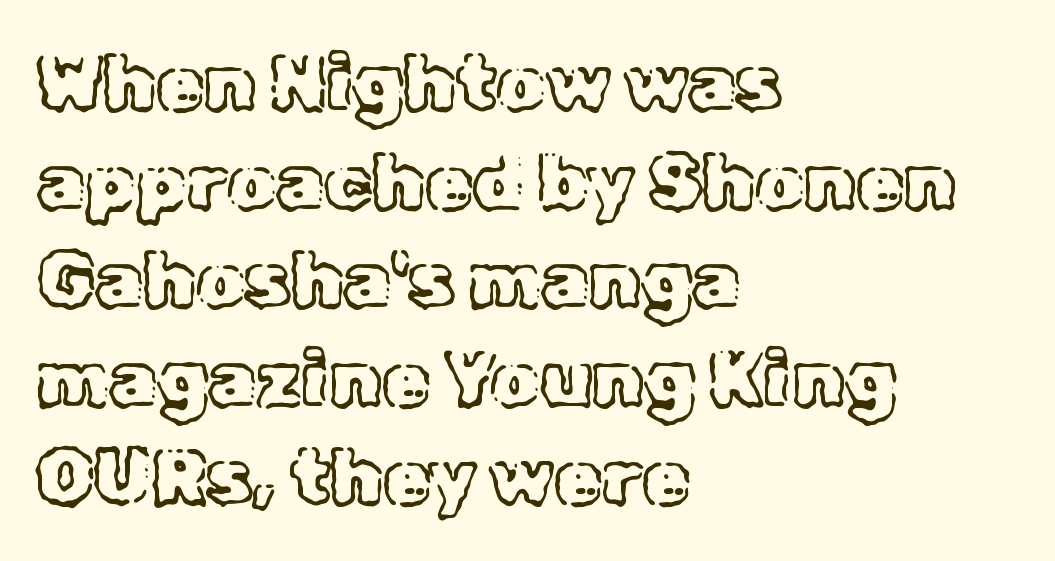
The image shows 77 px text type, upright; set left-aligned, normal line spacing (1.28x), normal letter spacing, not underlined; a medium x-height.
